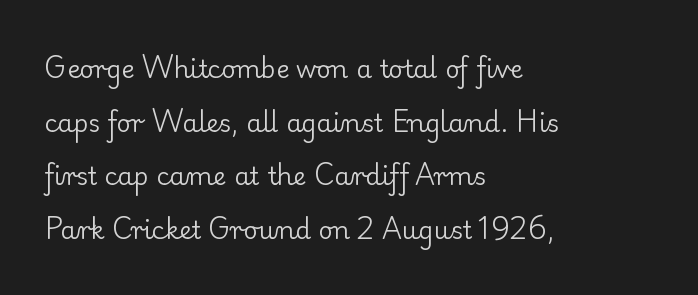
The image shows 25 px text type, upright; set left-aligned, loose line spacing (2.15x), normal letter spacing, not underlined.
